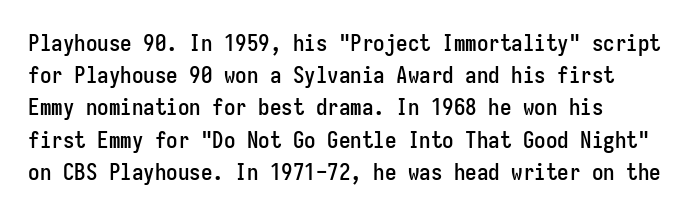
{"italic": "no", "underline": "no", "align": "left", "line_spacing": "normal", "line_spacing_ratio": 1.4, "letter_spacing": "normal", "letter_spacing_em": 0.0, "glyph_px": 23}
